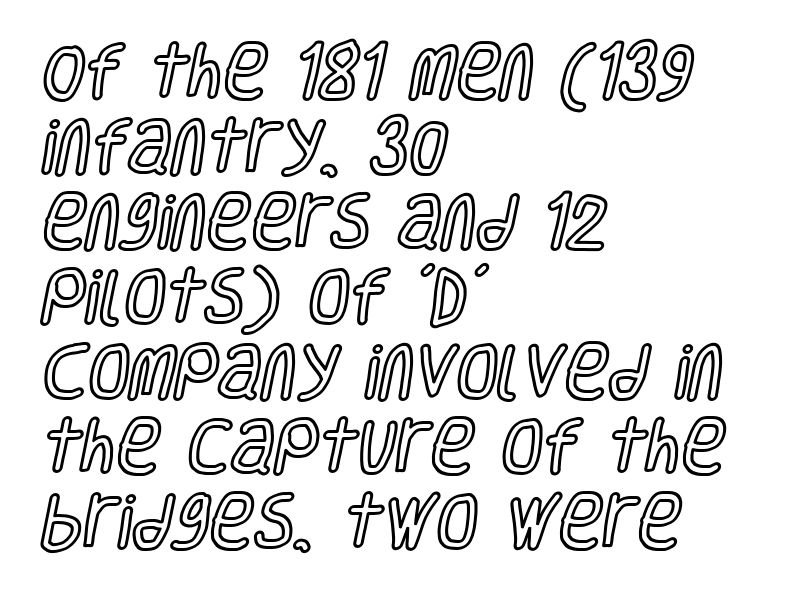
Note the varied advance widths — an 'i' is clearly narrower than an 'm'. There is no visible air inserted between adjacent glyphs. Beneath every word, the page is bare. Normally led — the rows are evenly, conventionally spaced.
